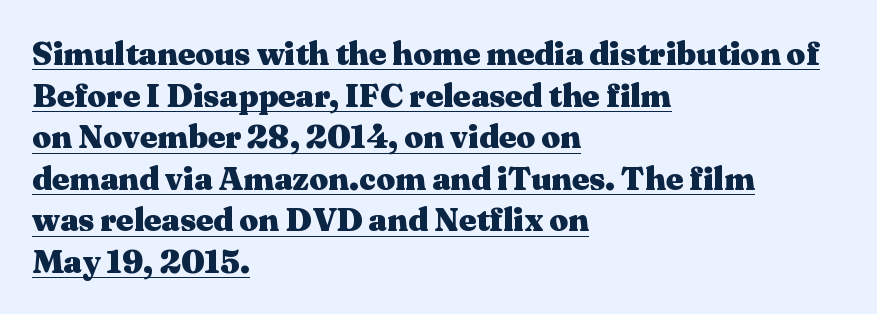
{"serif": "yes", "italic": "no", "bold": "yes", "weight": "heavy", "width": "wide", "stroke_contrast": "medium", "x_height": "medium", "monospaced": "no", "underline": "yes", "align": "left", "line_spacing": "normal", "line_spacing_ratio": 1.26, "letter_spacing": "normal", "letter_spacing_em": 0.0, "glyph_px": 33}
